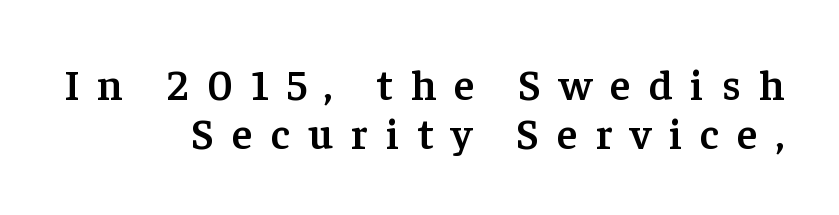
Q: Is the text bold? A: Semi-bold.
Q: Is the text italic (slanted)? A: No, it is upright.
Q: Is the typeface a serif or a sans-serif typeface? A: Serif.
Q: Is the text underlined? A: No.
Q: How is the paragraph aligned? A: Right-aligned.
Q: Is the spacing between letters normal or unusually wide? A: Unusually wide.
Q: Is the spacing between lines tight, normal or loose? A: Tight.
Q: Width (condensed, normal, or wide)? A: Normal.
Q: Stroke contrast? A: Low.
Q: x-height? A: Medium.
Q: Monospaced? A: No.
